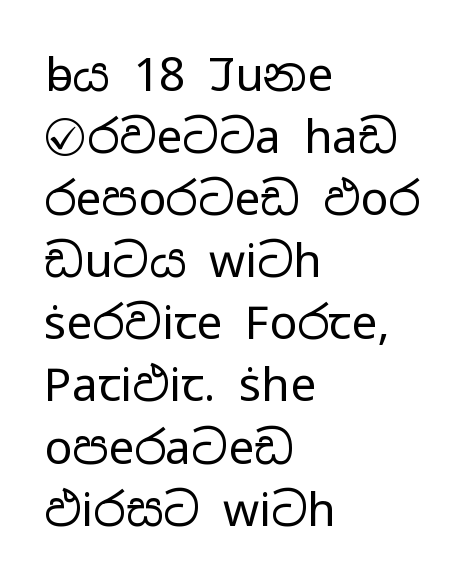
{"serif": "no", "italic": "no", "bold": "no", "weight": "regular", "width": "wide", "stroke_contrast": "low", "x_height": "medium", "monospaced": "no", "underline": "no", "align": "left", "line_spacing": "normal", "line_spacing_ratio": 1.35, "letter_spacing": "normal", "letter_spacing_em": 0.0, "glyph_px": 46}
